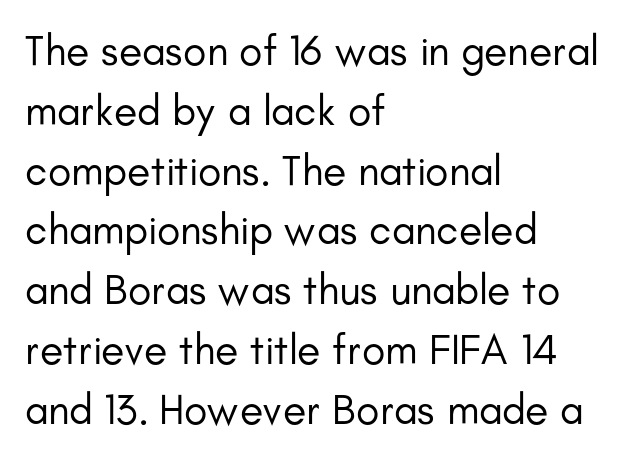
Q: Is the text bold? A: No.
Q: Is the text italic (slanted)? A: No, it is upright.
Q: Is the typeface a serif or a sans-serif typeface? A: Sans-serif.
Q: Is the text underlined? A: No.
Q: How is the paragraph aligned? A: Left-aligned.
Q: Is the spacing between letters normal or unusually wide? A: Normal.
Q: Is the spacing between lines tight, normal or loose? A: Normal.
Q: Width (condensed, normal, or wide)? A: Normal.
Q: Stroke contrast? A: Low.
Q: x-height? A: Small.
Q: Monospaced? A: No.
